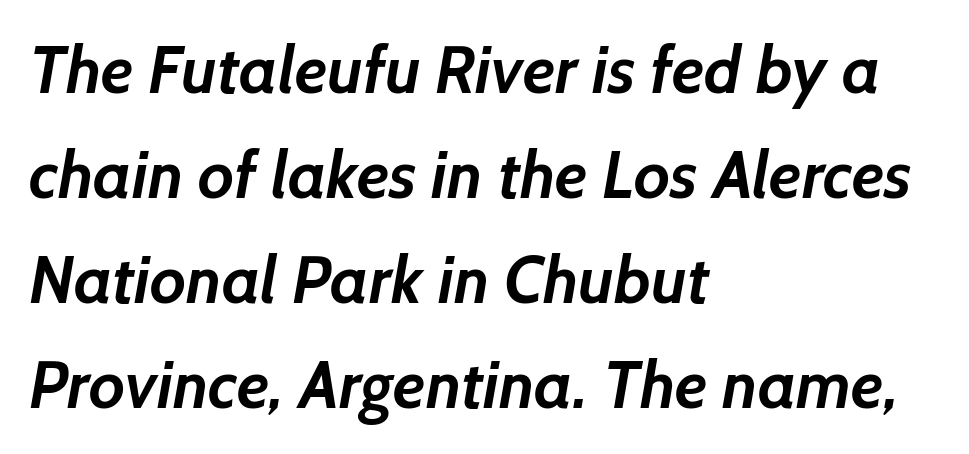
A sans-serif font was chosen for this passage. Leftover space on each line is placed entirely after the last word. Varying glyph widths throughout — classic text-font behaviour. Nobody touched the tracking dial on this one.
